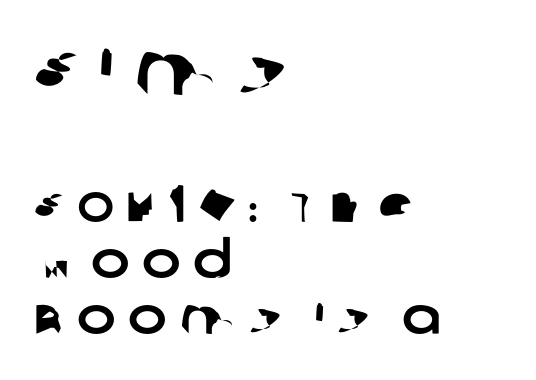
The image shows 78 px sans-serif type; set left-aligned, tight line spacing (1.08x), unusually wide letter spacing (+0.24 em), not underlined; the first (top) block is 1.5x larger; low stroke contrast and a large x-height.
